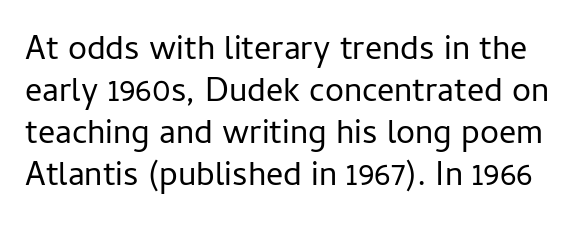
Q: Is the text bold? A: No.
Q: Is the text italic (slanted)? A: No, it is upright.
Q: Is the typeface a serif or a sans-serif typeface? A: Sans-serif.
Q: Is the text underlined? A: No.
Q: Is the spacing between letters normal or unusually wide? A: Normal.
Q: Width (condensed, normal, or wide)? A: Normal.
Q: Stroke contrast? A: Low.
Q: x-height? A: Medium.
Q: Monospaced? A: No.
